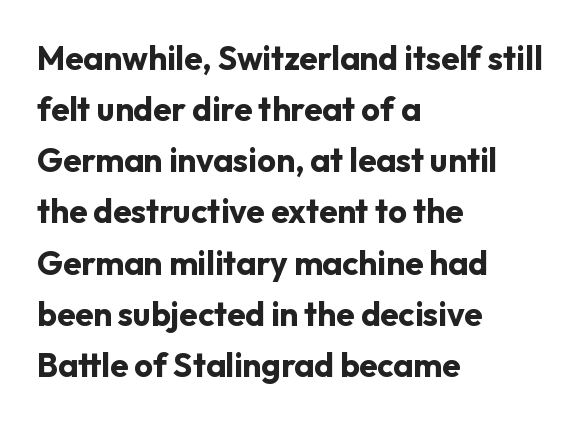
Q: Is the text bold? A: Yes.
Q: Is the text italic (slanted)? A: No, it is upright.
Q: Is the typeface a serif or a sans-serif typeface? A: Sans-serif.
Q: Is the text underlined? A: No.
Q: How is the paragraph aligned? A: Left-aligned.
Q: Is the spacing between letters normal or unusually wide? A: Normal.
Q: Is the spacing between lines tight, normal or loose? A: Normal.
Q: Width (condensed, normal, or wide)? A: Normal.
Q: Stroke contrast? A: Low.
Q: x-height? A: Medium.
Q: Monospaced? A: No.
